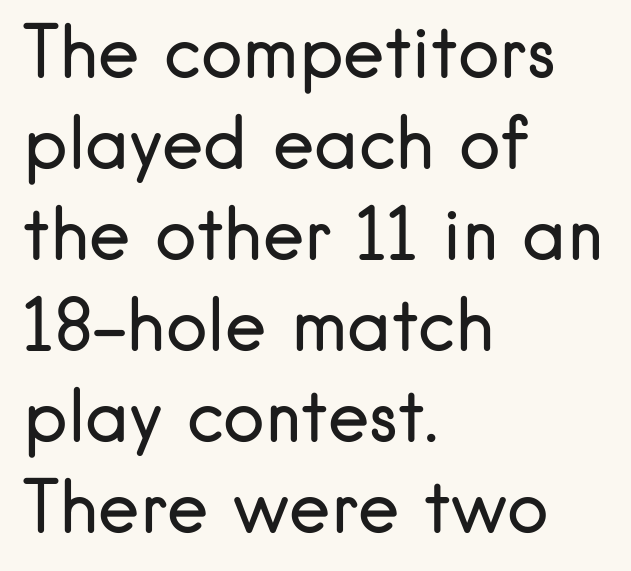
Here the designer chose a conventional face with non-uniform glyph widths. Line beginnings align vertically; line endings do not. Examine the stroke ends and you'll find no serifs. No italicization has been applied; the sample stays upright. Whoever set this chose a conventional vertical rhythm. Look at the tracking — it's just the regular setting, nothing added.
